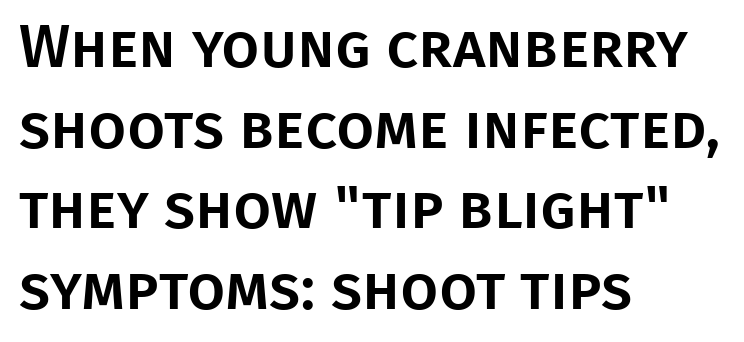
The image shows 61 px sans-serif type, upright; set left-aligned, normal line spacing (1.32x), normal letter spacing, not underlined; low stroke contrast and a large x-height.
